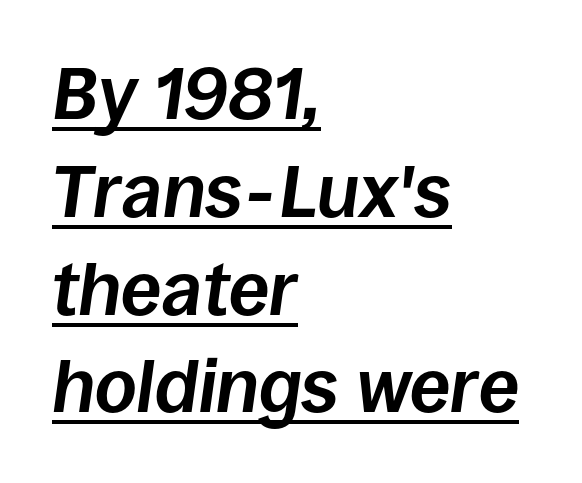
The image shows 73 px bold type, italic (leaning right); set left-aligned, normal line spacing (1.34x), normal letter spacing, underlined; low stroke contrast and a large x-height.
